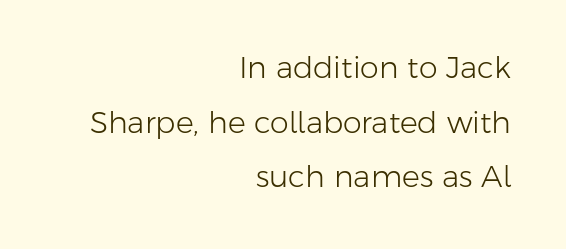
The image shows 30 px light sans-serif type, upright; set right-aligned, line spacing 1.82x, normal letter spacing, not underlined; low stroke contrast and a medium x-height.
